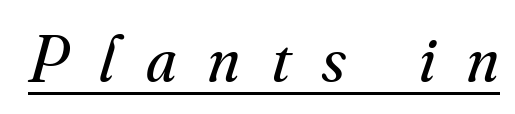
The image shows 66 px regular-weight serif type, italic (leaning right); set unusually wide letter spacing (+0.48 em), underlined; medium stroke contrast and a small x-height.
